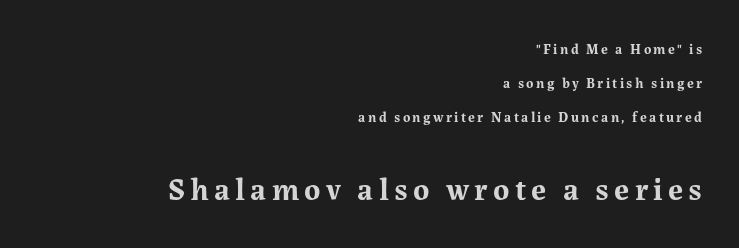
This layout puts the modest block above and the oversized block below. Descender tails drop into unmarked territory. A full-strength bold gives these letters their thick strokes. Proportional: the letters do not fall into vertical columns. Nope, not italic — everything's standing straight.
